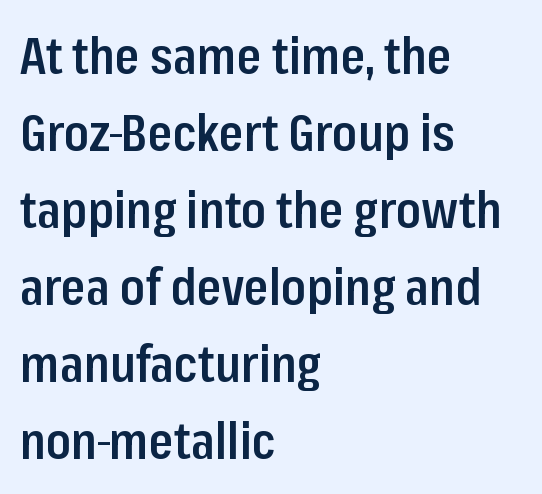
Q: Is the text bold? A: Semi-bold.
Q: Is the text italic (slanted)? A: No, it is upright.
Q: Is the typeface a serif or a sans-serif typeface? A: Sans-serif.
Q: Is the text underlined? A: No.
Q: How is the paragraph aligned? A: Left-aligned.
Q: Is the spacing between letters normal or unusually wide? A: Normal.
Q: Is the spacing between lines tight, normal or loose? A: Normal.
Q: Width (condensed, normal, or wide)? A: Condensed.
Q: Stroke contrast? A: Low.
Q: x-height? A: Medium.
Q: Monospaced? A: No.
